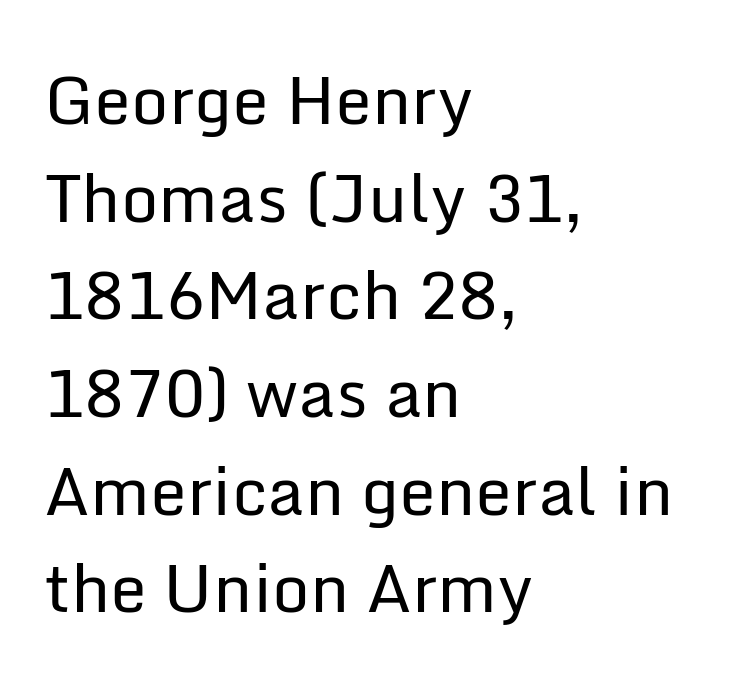
The image shows 66 px regular-weight sans-serif type, upright; set left-aligned, normal line spacing (1.48x), normal letter spacing, not underlined; low stroke contrast and a medium x-height.
